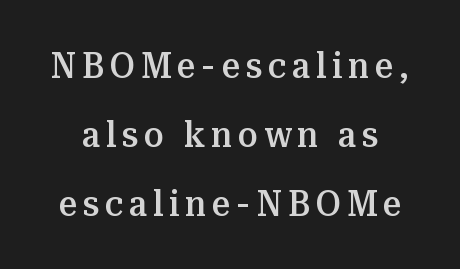
The image shows 36 px semibold serif type, upright; set loose line spacing (1.91x), not underlined; medium stroke contrast and a medium x-height.
